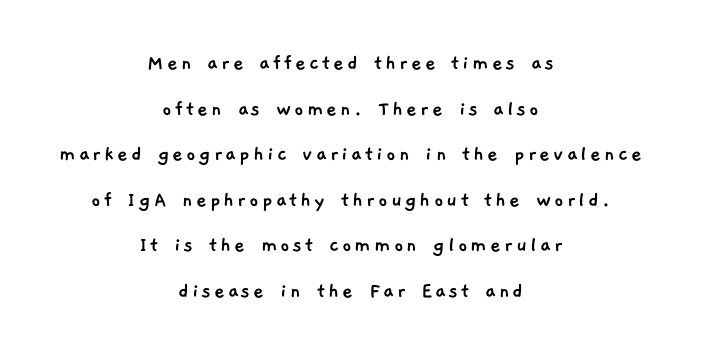
Q: Is the text underlined? A: No.
Q: How is the paragraph aligned? A: Centered.
Q: Is the spacing between lines tight, normal or loose? A: Loose.
